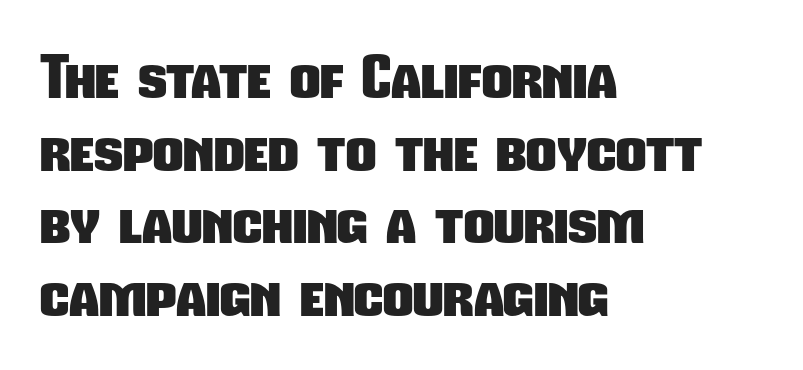
{"serif": "no", "bold": "yes", "weight": "heavy", "width": "condensed", "stroke_contrast": "low", "x_height": "medium", "monospaced": "no", "underline": "no", "align": "left", "line_spacing_ratio": 1.23, "letter_spacing": "normal", "letter_spacing_em": 0.0, "glyph_px": 59}
